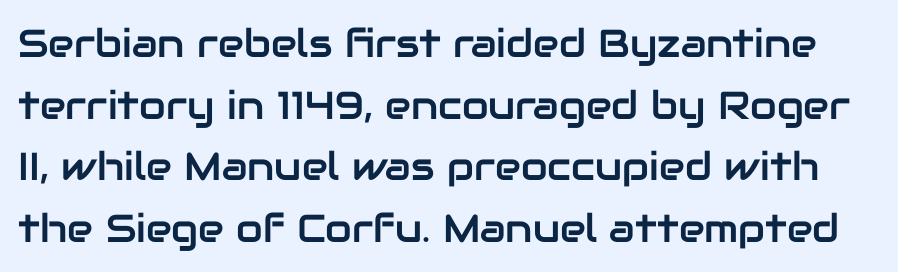
The image shows 39 px sans-serif type, upright; set normal line spacing (1.58x), normal letter spacing, not underlined; low stroke contrast and a medium x-height.
